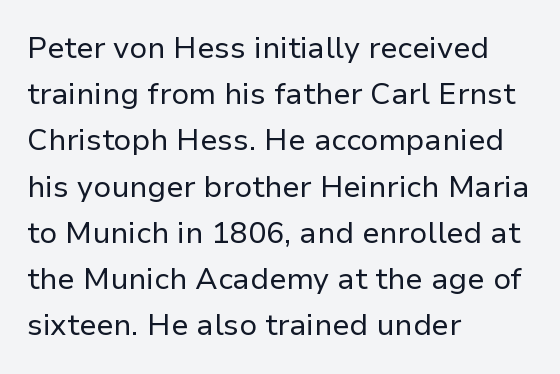
The image shows 30 px regular-weight sans-serif type, upright; set left-aligned, normal line spacing (1.54x), normal letter spacing, not underlined; low stroke contrast and a medium x-height.
